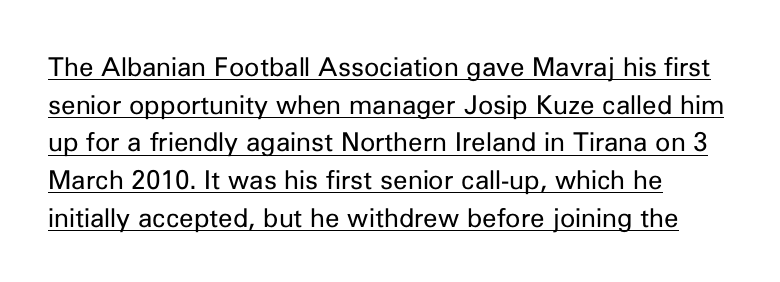
{"italic": "no", "bold": "no", "underline": "yes", "align": "left", "line_spacing": "normal", "line_spacing_ratio": 1.45, "letter_spacing": "normal", "letter_spacing_em": 0.0, "glyph_px": 26}
